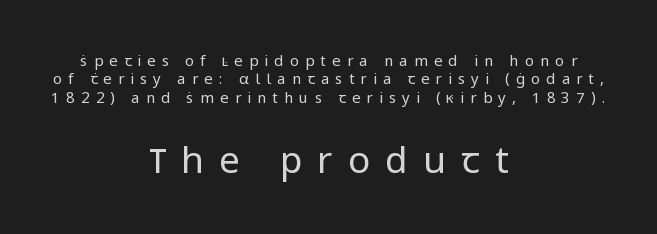
{"serif": "no", "italic": "no", "bold": "no", "weight": "regular", "width": "normal", "stroke_contrast": "low", "x_height": "medium", "monospaced": "no", "underline": "no", "align": "center", "line_spacing_ratio": 1.22, "letter_spacing": "wide", "letter_spacing_em": 0.41, "larger_block": "second", "size_ratio": 2.47, "glyph_px": 37}
